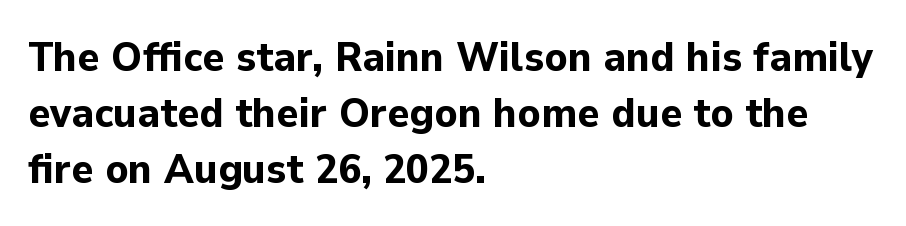
The gaps between neighbouring characters are ordinary and unremarkable. Short and long lines alike share a common starting point at left. Letterform terminals end flat and unadorned throughout the passage. Decoration check: the copy has no underline. Upright lettering throughout.
